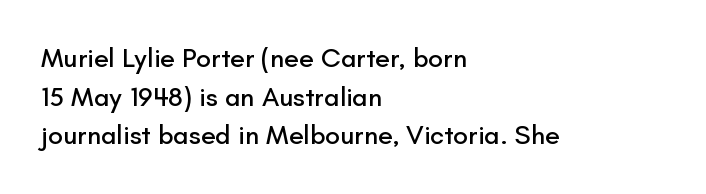
The image shows 27 px text type, upright; set left-aligned, normal line spacing (1.43x), normal letter spacing, not underlined.
